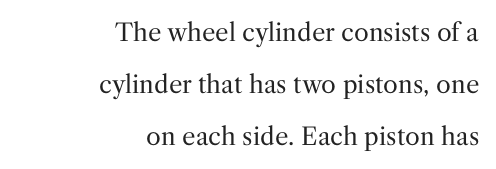
The image shows 24 px text type, upright; set right-aligned, loose line spacing (2.16x), normal letter spacing, not underlined.
